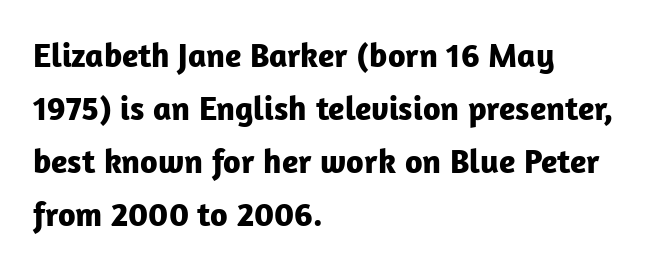
Q: Is the text bold? A: Yes.
Q: Is the text italic (slanted)? A: No, it is upright.
Q: Is the typeface a serif or a sans-serif typeface? A: Sans-serif.
Q: Is the text underlined? A: No.
Q: How is the paragraph aligned? A: Left-aligned.
Q: Is the spacing between letters normal or unusually wide? A: Normal.
Q: Is the spacing between lines tight, normal or loose? A: Normal.
Q: Width (condensed, normal, or wide)? A: Normal.
Q: Stroke contrast? A: Low.
Q: x-height? A: Medium.
Q: Monospaced? A: No.
